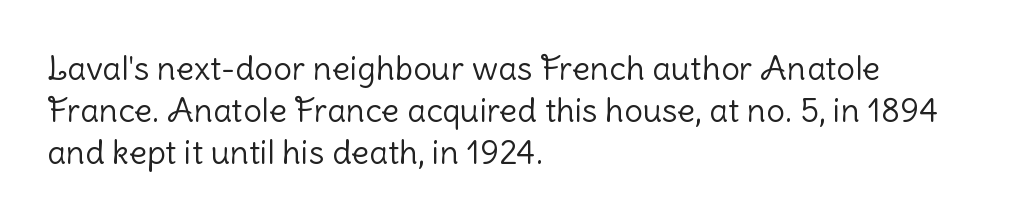
Type style note: lacks serifs. Evenly set lines give the paragraph a standard silhouette. The string is rendered with underlining switched off. Does extra space separate the letters? No, they use regular spacing. In CSS terms this would be text-align: left. Ascenders rise straight up at ninety degrees.
